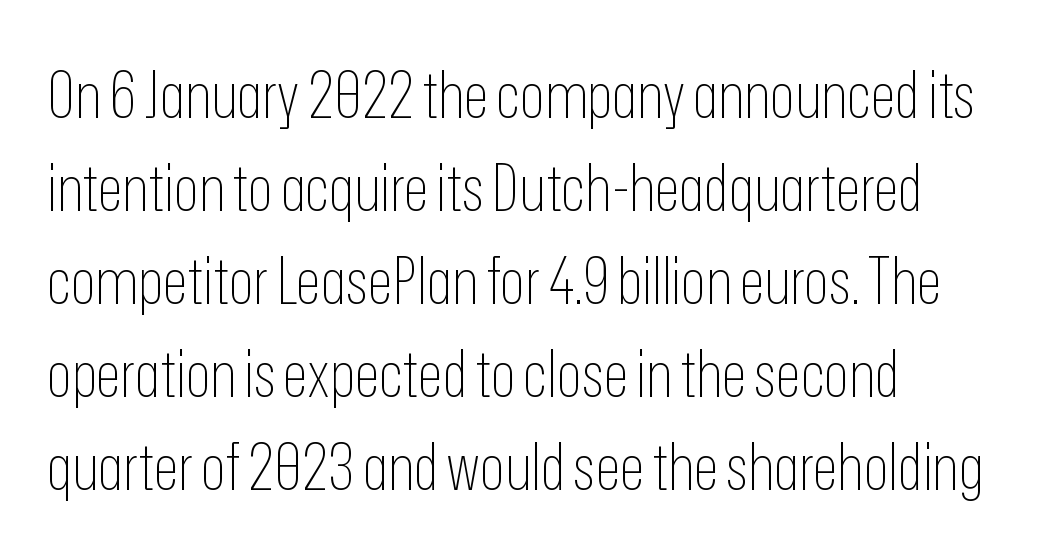
Q: Is the text bold? A: No.
Q: Is the text italic (slanted)? A: No, it is upright.
Q: Is the typeface a serif or a sans-serif typeface? A: Sans-serif.
Q: Is the text underlined? A: No.
Q: How is the paragraph aligned? A: Left-aligned.
Q: Is the spacing between letters normal or unusually wide? A: Normal.
Q: Is the spacing between lines tight, normal or loose? A: Normal.
Q: Width (condensed, normal, or wide)? A: Condensed.
Q: Stroke contrast? A: Low.
Q: x-height? A: Medium.
Q: Monospaced? A: No.
